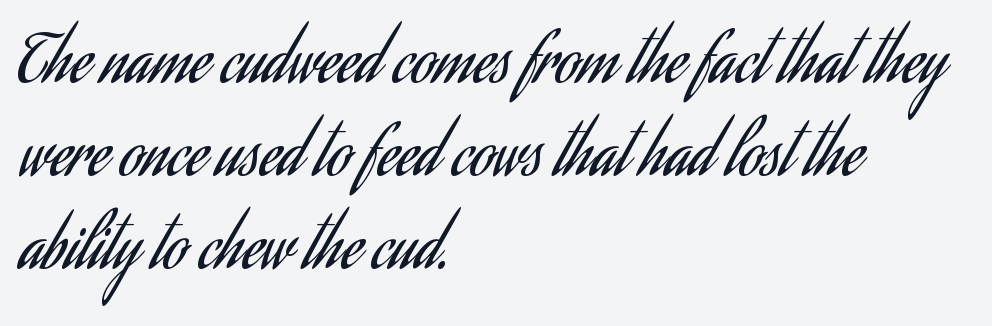
{"serif": "no", "bold": "no", "weight": "regular", "width": "condensed", "stroke_contrast": "low", "x_height": "small", "monospaced": "no", "underline": "no", "align": "left", "line_spacing": "normal", "line_spacing_ratio": 1.41, "letter_spacing": "normal", "letter_spacing_em": 0.0, "glyph_px": 66}
